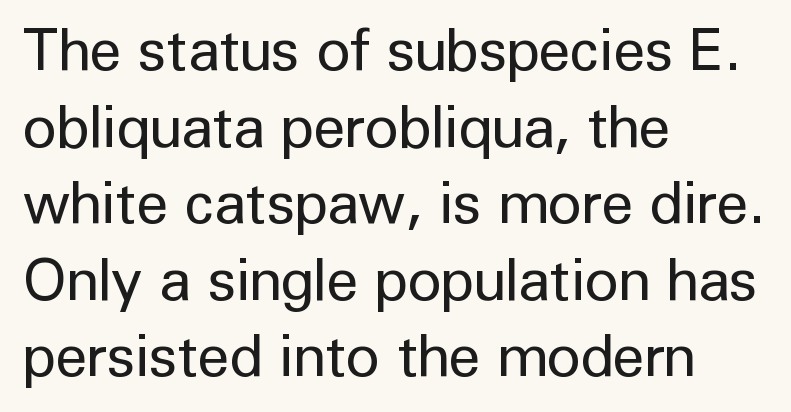
Check the space under the baseline: it is left empty. Evenly set lines give the paragraph a standard silhouette. These lines are rendered in a variable-pitch font. Caption: face not bold, strokes unweighted. Classification — sans serif.
